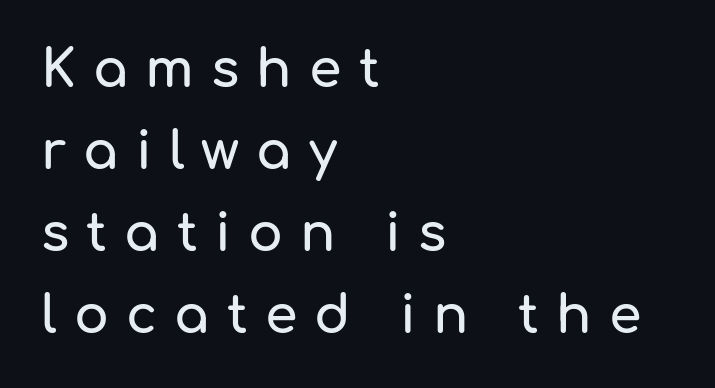
Beneath every word, the page is bare. What's the leading like? Ordinary, nothing unusual. Type style note: lacks serifs. Character widths vary here, with narrow letters taking less room than wide ones.
